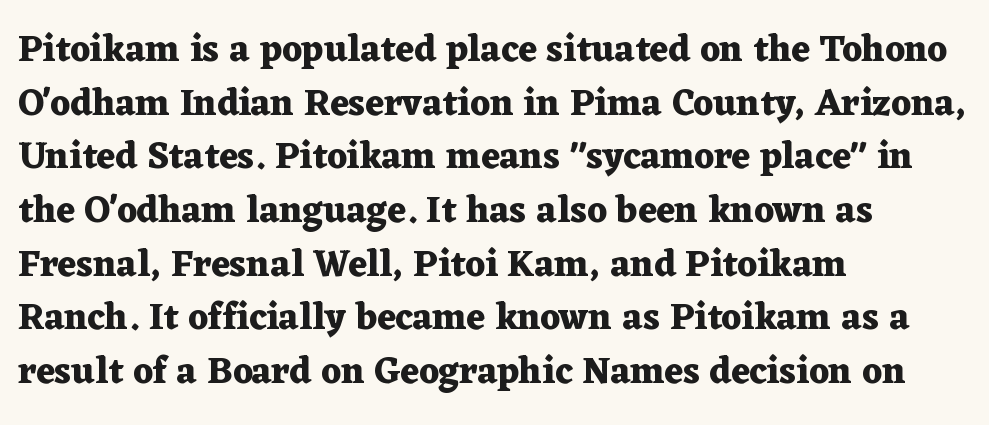
Q: Is the text bold? A: Yes.
Q: Is the text italic (slanted)? A: No, it is upright.
Q: Is the typeface a serif or a sans-serif typeface? A: Serif.
Q: Is the text underlined? A: No.
Q: How is the paragraph aligned? A: Left-aligned.
Q: Is the spacing between letters normal or unusually wide? A: Normal.
Q: Is the spacing between lines tight, normal or loose? A: Normal.
Q: Width (condensed, normal, or wide)? A: Wide.
Q: Stroke contrast? A: Medium.
Q: x-height? A: Medium.
Q: Monospaced? A: No.
